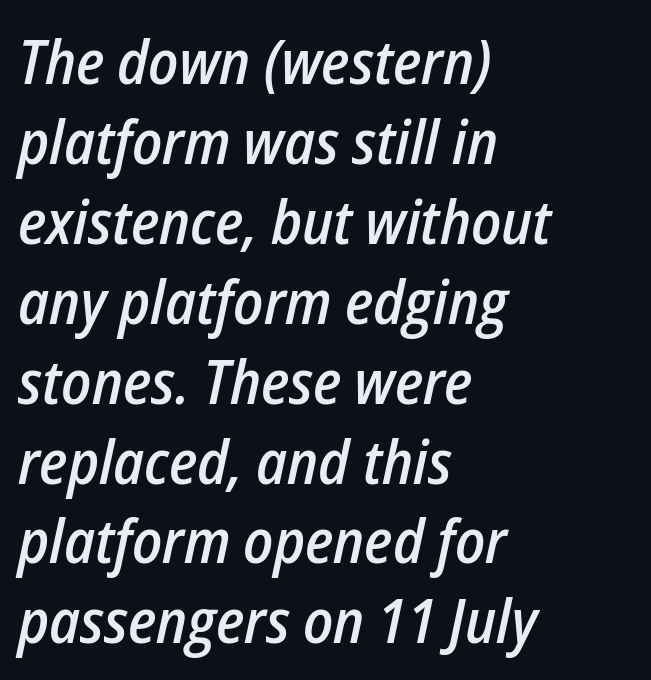
Q: Is the text bold? A: Semi-bold.
Q: Is the text italic (slanted)? A: Yes, it leans right by about 12 degrees.
Q: Is the text underlined? A: No.
Q: How is the paragraph aligned? A: Left-aligned.
Q: Is the spacing between letters normal or unusually wide? A: Normal.
Q: Is the spacing between lines tight, normal or loose? A: Normal.
Q: Width (condensed, normal, or wide)? A: Condensed.
Q: Stroke contrast? A: Low.
Q: x-height? A: Medium.
Q: Monospaced? A: No.
